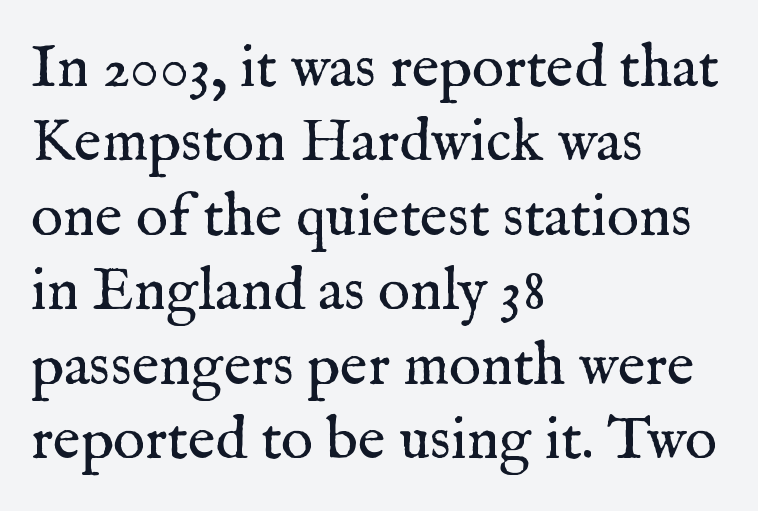
The image shows 60 px regular-weight serif type, upright; set left-aligned, line spacing 1.24x, normal letter spacing, not underlined; medium stroke contrast and a medium x-height.
